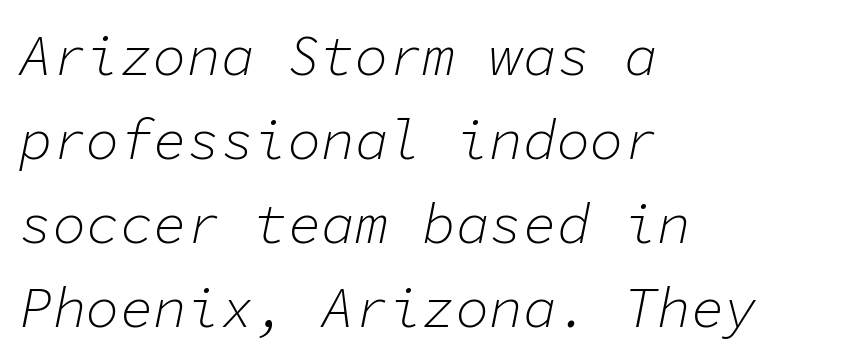
The image shows 56 px light type, italic (leaning right), monospaced; set left-aligned, normal line spacing (1.5x), normal letter spacing, not underlined; low stroke contrast and a medium x-height.
